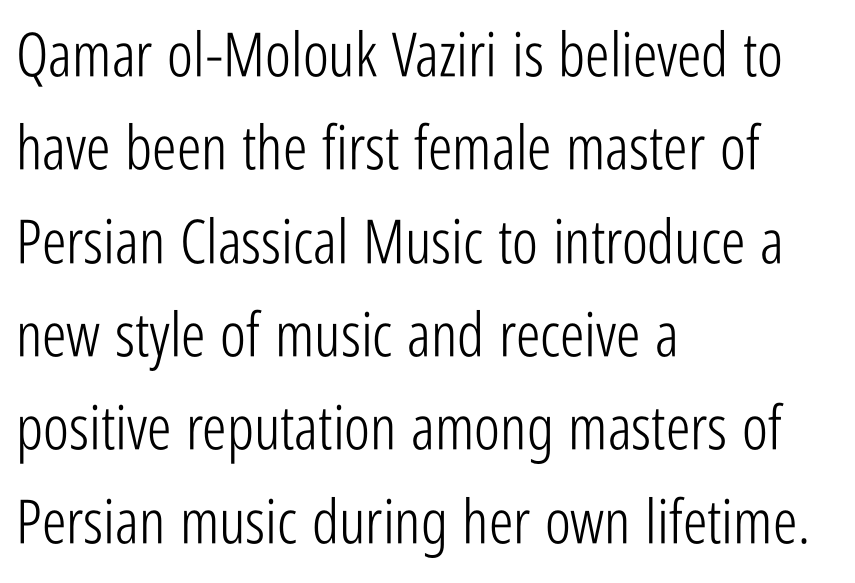
{"serif": "no", "italic": "no", "bold": "no", "weight": "light", "width": "condensed", "stroke_contrast": "low", "x_height": "medium", "monospaced": "no", "underline": "no", "align": "left", "line_spacing": "normal", "line_spacing_ratio": 1.53, "letter_spacing": "normal", "letter_spacing_em": 0.0, "glyph_px": 61}
